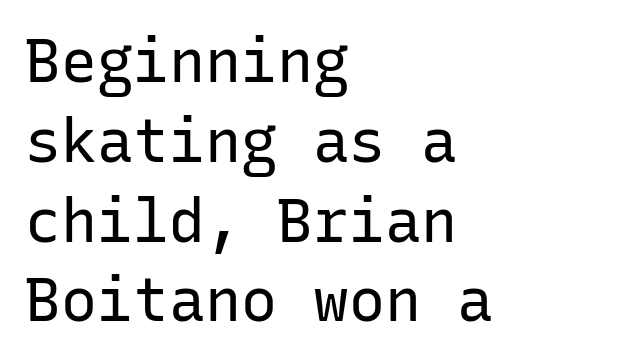
The image shows 60 px regular-weight sans-serif type, upright, monospaced; set left-aligned, normal line spacing (1.33x), normal letter spacing, not underlined; low stroke contrast and a medium x-height.
